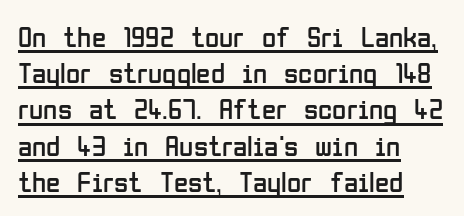
{"serif": "no", "italic": "no", "bold": "no", "weight": "regular", "width": "condensed", "stroke_contrast": "low", "x_height": "medium", "monospaced": "no", "underline": "yes", "align": "left", "line_spacing": "normal", "line_spacing_ratio": 1.25, "letter_spacing": "normal", "letter_spacing_em": 0.0, "glyph_px": 29}
